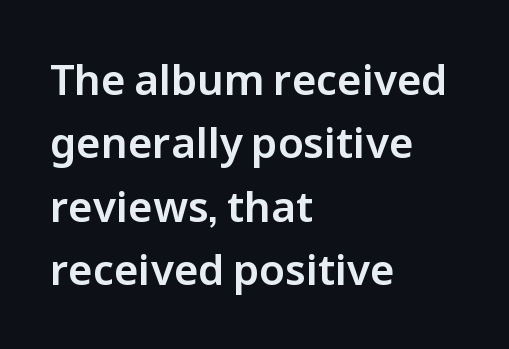
{"serif": "no", "italic": "no", "width": "normal", "stroke_contrast": "low", "x_height": "medium", "monospaced": "no", "underline": "no", "align": "left", "line_spacing": "normal", "line_spacing_ratio": 1.51, "letter_spacing": "normal", "letter_spacing_em": 0.0, "glyph_px": 42}
